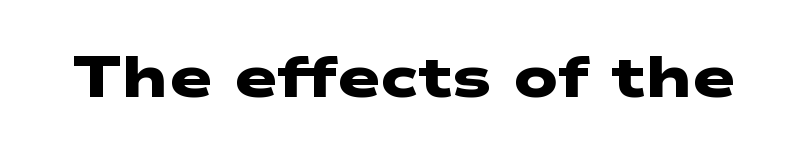
Q: Is the text bold? A: Yes.
Q: Is the typeface a serif or a sans-serif typeface? A: Sans-serif.
Q: Is the text underlined? A: No.
Q: Is the spacing between letters normal or unusually wide? A: Normal.
Q: Width (condensed, normal, or wide)? A: Wide.
Q: Stroke contrast? A: Low.
Q: x-height? A: Medium.
Q: Monospaced? A: No.
